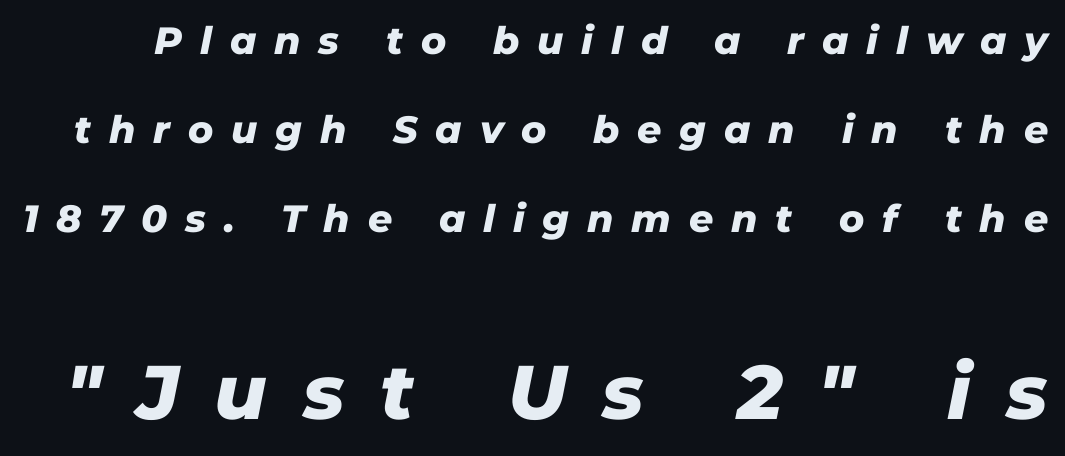
{"italic": "yes", "lean": "right", "slant_degrees": 11, "bold": "yes", "weight": "heavy", "width": "normal", "stroke_contrast": "low", "x_height": "medium", "monospaced": "no", "underline": "no", "line_spacing": "loose", "line_spacing_ratio": 2.34, "letter_spacing": "wide", "letter_spacing_em": 0.47, "larger_block": "second", "size_ratio": 2.0, "glyph_px": 76}
